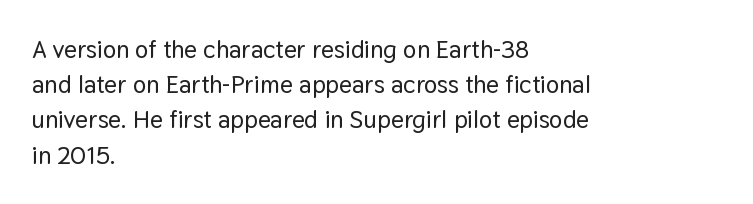
Q: Is the text italic (slanted)? A: No, it is upright.
Q: Is the text underlined? A: No.
Q: How is the paragraph aligned? A: Left-aligned.
Q: Is the spacing between letters normal or unusually wide? A: Normal.
Q: Is the spacing between lines tight, normal or loose? A: Normal.
